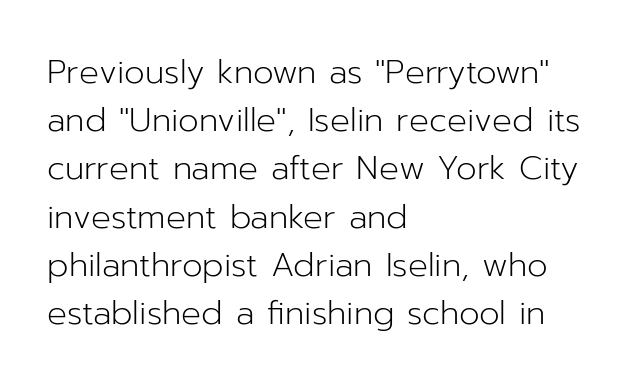
Letters have the restrained weight of plain body copy at most. Do the characters align in a grid? No, the font is proportional. Does the copy run flush right? No — it runs flush left. This sample uses plain, unmodified letter spacing. A typesetter would call this leading conventional body-copy spacing. Ordinary non-slanted type is in use.
